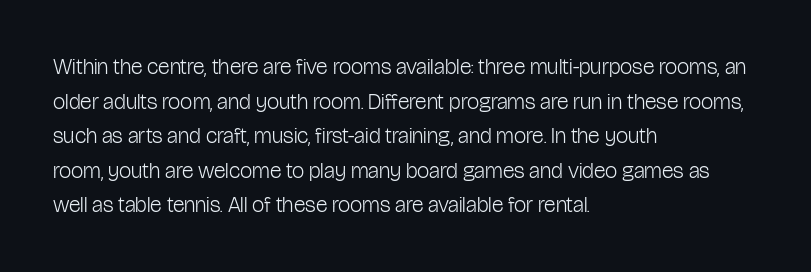
{"italic": "no", "bold": "no", "underline": "no", "align": "left", "line_spacing": "normal", "line_spacing_ratio": 1.57, "letter_spacing": "normal", "letter_spacing_em": 0.0, "glyph_px": 22}
